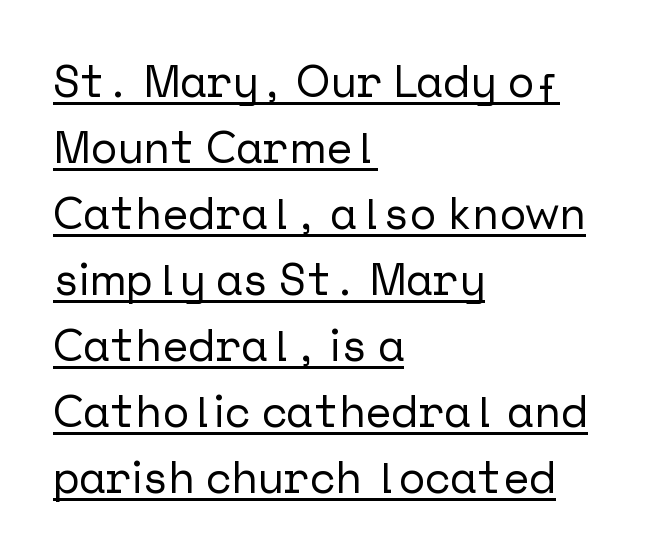
Q: Is the text italic (slanted)? A: No, it is upright.
Q: Is the typeface a serif or a sans-serif typeface? A: Sans-serif.
Q: Is the text underlined? A: Yes.
Q: How is the paragraph aligned? A: Left-aligned.
Q: Is the spacing between letters normal or unusually wide? A: Normal.
Q: Is the spacing between lines tight, normal or loose? A: Normal.
Q: Width (condensed, normal, or wide)? A: Normal.
Q: Stroke contrast? A: Low.
Q: x-height? A: Medium.
